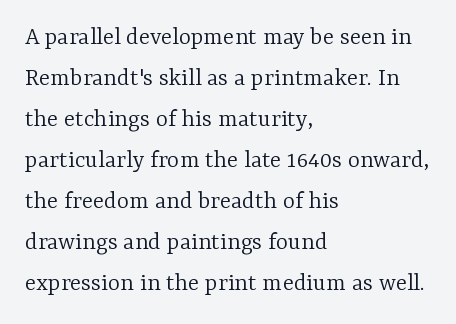
Q: Is the text bold? A: No.
Q: Is the text italic (slanted)? A: No, it is upright.
Q: Is the text underlined? A: No.
Q: How is the paragraph aligned? A: Left-aligned.
Q: Is the spacing between letters normal or unusually wide? A: Normal.
Q: Is the spacing between lines tight, normal or loose? A: Normal.
